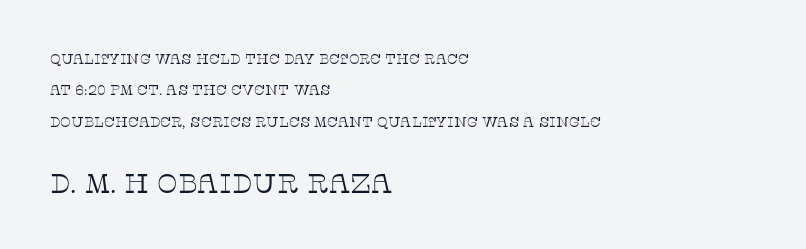
Q: Is the text bold? A: No.
Q: Is the text italic (slanted)? A: No, it is upright.
Q: Is the text underlined? A: No.
Q: How is the paragraph aligned? A: Left-aligned.
Q: Is the spacing between letters normal or unusually wide? A: Normal.
Q: Is the spacing between lines tight, normal or loose? A: Loose.
Q: Which block of text is set in a larger size, the first (top) or the second (bottom)? A: The second (bottom) one.
